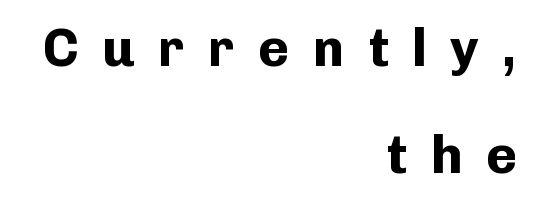
The image shows 53 px bold sans-serif type, upright; set right-aligned, loose line spacing (2.01x), unusually wide letter spacing (+0.44 em), not underlined; low stroke contrast and a medium x-height.
